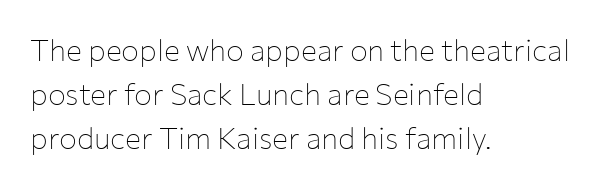
The image shows 30 px thin sans-serif type, upright; set left-aligned, normal line spacing (1.47x), normal letter spacing, not underlined; low stroke contrast and a medium x-height.
